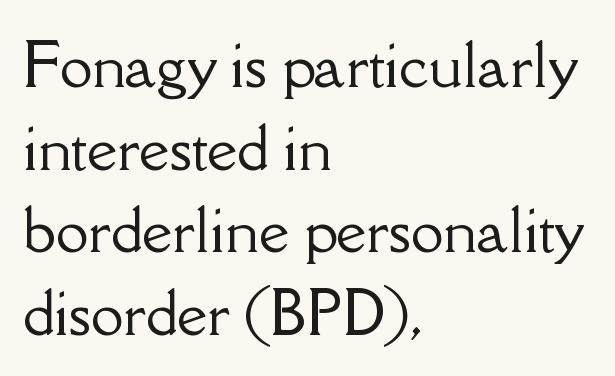
Bare-footed words on every line. Horizontal bands of white between lines are of average thickness. Caption: multi-line text, flush left, ragged right. What stands out about the letter spacing? Nothing — it is the standard amount. Spacing verdict: proportional, widths tailored to each character. The letters stand upright; this is a roman face.
